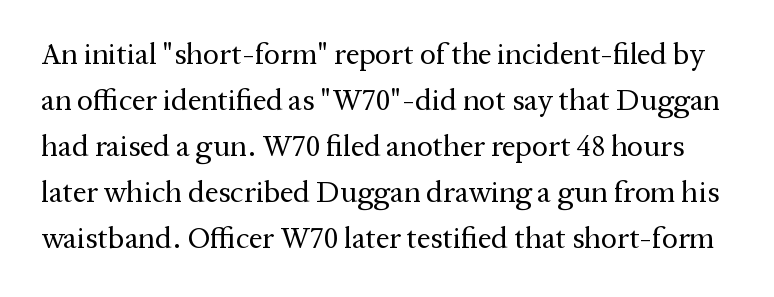
Q: Is the text bold? A: No.
Q: Is the text italic (slanted)? A: No, it is upright.
Q: Is the typeface a serif or a sans-serif typeface? A: Serif.
Q: Is the text underlined? A: No.
Q: Is the spacing between letters normal or unusually wide? A: Normal.
Q: Is the spacing between lines tight, normal or loose? A: Normal.
Q: Width (condensed, normal, or wide)? A: Normal.
Q: Stroke contrast? A: Medium.
Q: x-height? A: Medium.
Q: Monospaced? A: No.
